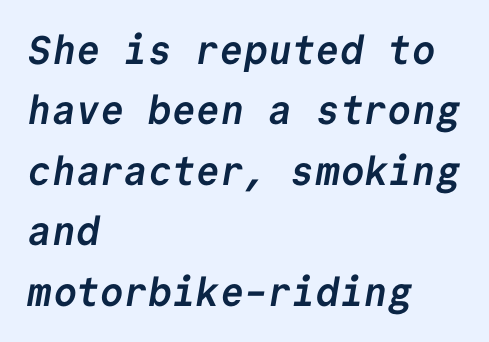
{"serif": "no", "bold": "yes", "weight": "semibold", "width": "normal", "stroke_contrast": "low", "x_height": "medium", "monospaced": "yes", "underline": "no", "align": "left", "line_spacing": "normal", "line_spacing_ratio": 1.51, "letter_spacing": "normal", "letter_spacing_em": 0.0, "glyph_px": 40}
